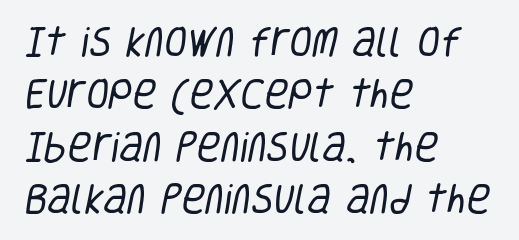
Q: Is the text bold? A: No.
Q: Is the typeface a serif or a sans-serif typeface? A: Sans-serif.
Q: Is the text underlined? A: No.
Q: How is the paragraph aligned? A: Left-aligned.
Q: Is the spacing between letters normal or unusually wide? A: Normal.
Q: Is the spacing between lines tight, normal or loose? A: Normal.
Q: Width (condensed, normal, or wide)? A: Condensed.
Q: Stroke contrast? A: Low.
Q: x-height? A: Large.
Q: Monospaced? A: No.
